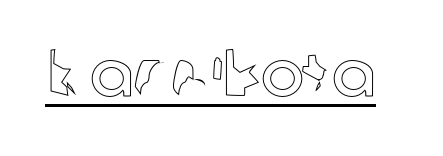
Upright lettering throughout. Looks like someone drew a line under every word here. No extra tracking has been applied to these lines. The passage shown is typed in a proportional face where columns would drift.
